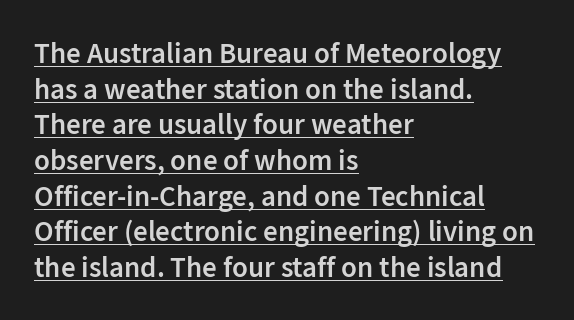
Q: Is the text bold? A: Semi-bold.
Q: Is the text italic (slanted)? A: No, it is upright.
Q: Is the typeface a serif or a sans-serif typeface? A: Sans-serif.
Q: Is the text underlined? A: Yes.
Q: How is the paragraph aligned? A: Left-aligned.
Q: Is the spacing between letters normal or unusually wide? A: Normal.
Q: Width (condensed, normal, or wide)? A: Normal.
Q: Stroke contrast? A: Low.
Q: x-height? A: Medium.
Q: Monospaced? A: No.
